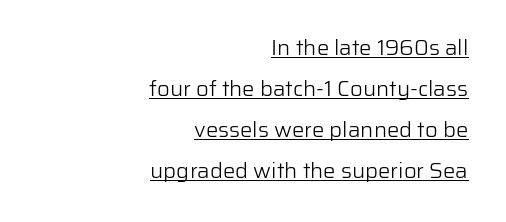
Q: Is the text bold? A: No.
Q: Is the text italic (slanted)? A: No, it is upright.
Q: Is the text underlined? A: Yes.
Q: How is the paragraph aligned? A: Right-aligned.
Q: Is the spacing between letters normal or unusually wide? A: Normal.
